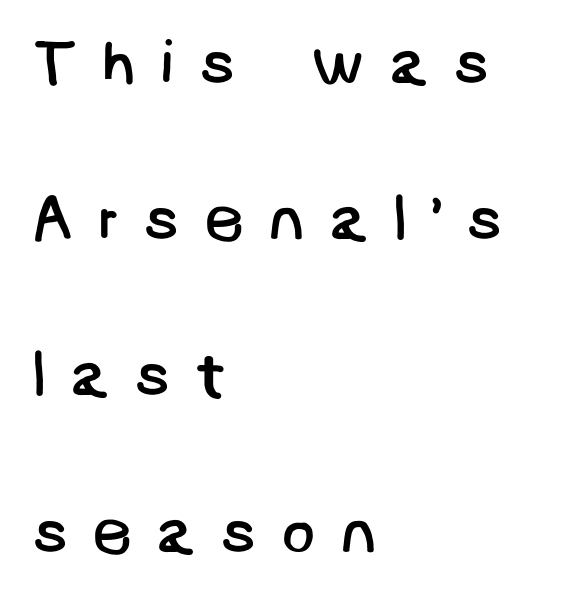
Q: Is the text bold? A: No.
Q: Is the typeface a serif or a sans-serif typeface? A: Sans-serif.
Q: Is the text underlined? A: No.
Q: How is the paragraph aligned? A: Left-aligned.
Q: Is the spacing between letters normal or unusually wide? A: Unusually wide.
Q: Is the spacing between lines tight, normal or loose? A: Loose.
Q: Width (condensed, normal, or wide)? A: Normal.
Q: Stroke contrast? A: Low.
Q: x-height? A: Large.
